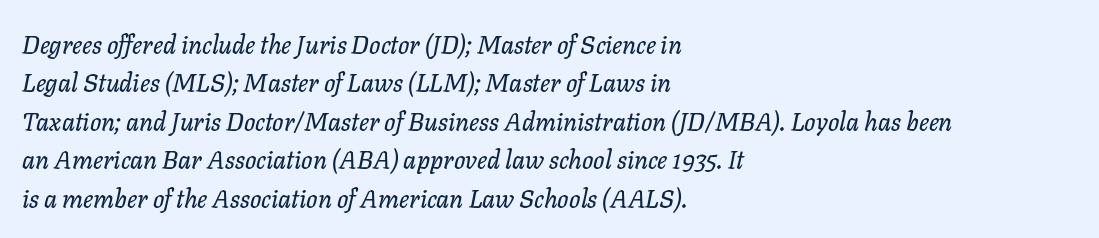
The image shows 25 px text type, italic (leaning right); set left-aligned, normal line spacing (1.54x), normal letter spacing, not underlined.
